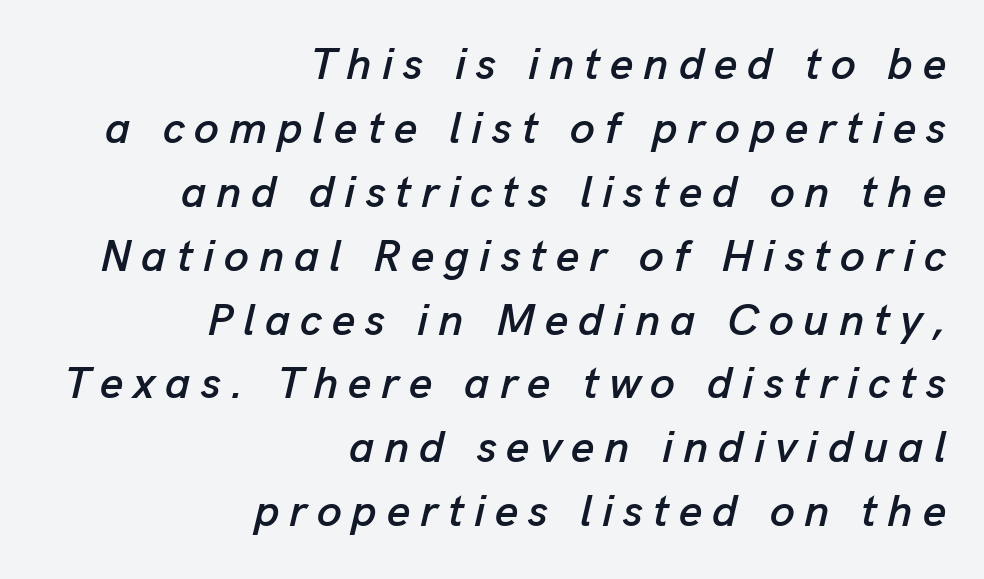
Q: Is the text italic (slanted)? A: Yes, it leans right by about 13 degrees.
Q: Is the text underlined? A: No.
Q: How is the paragraph aligned? A: Right-aligned.
Q: Is the spacing between letters normal or unusually wide? A: Unusually wide.
Q: Is the spacing between lines tight, normal or loose? A: Normal.
Q: Width (condensed, normal, or wide)? A: Normal.
Q: Stroke contrast? A: Low.
Q: x-height? A: Medium.
Q: Monospaced? A: No.
